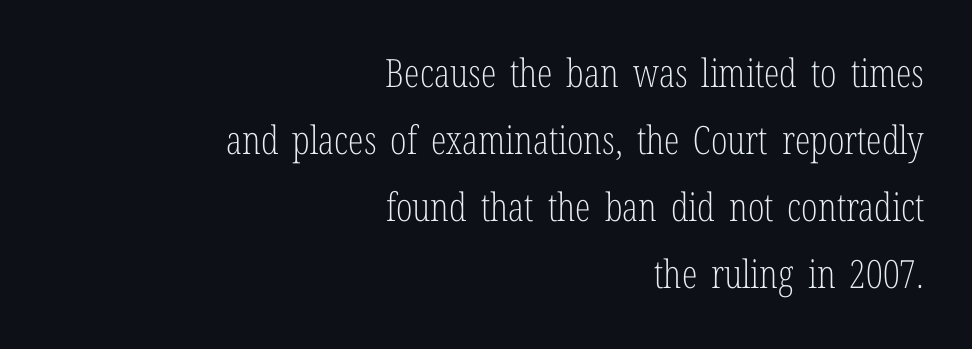
The image shows 39 px light, condensed serif type, upright; set right-aligned, line spacing 1.72x, normal letter spacing, not underlined; low stroke contrast and a medium x-height.
